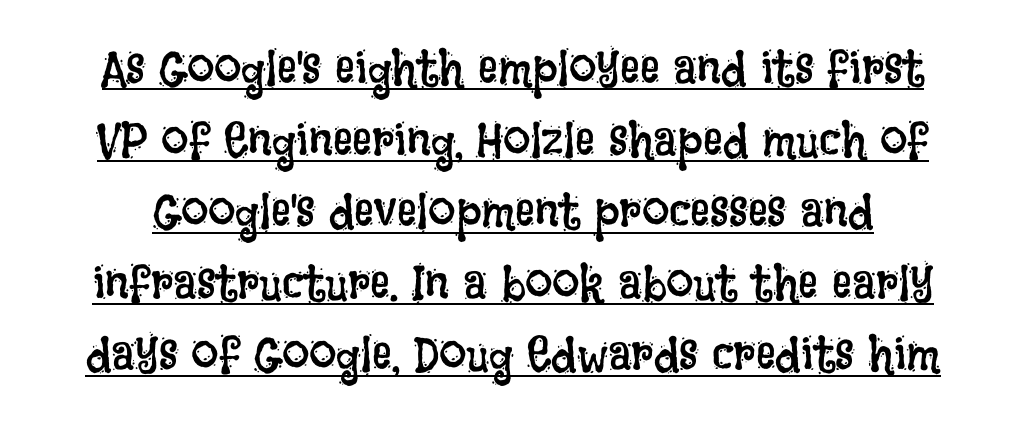
{"italic": "no", "bold": "no", "weight": "regular", "width": "condensed", "stroke_contrast": "low", "x_height": "large", "monospaced": "no", "underline": "yes", "line_spacing": "normal", "line_spacing_ratio": 1.46, "letter_spacing": "normal", "letter_spacing_em": 0.0, "glyph_px": 49}
